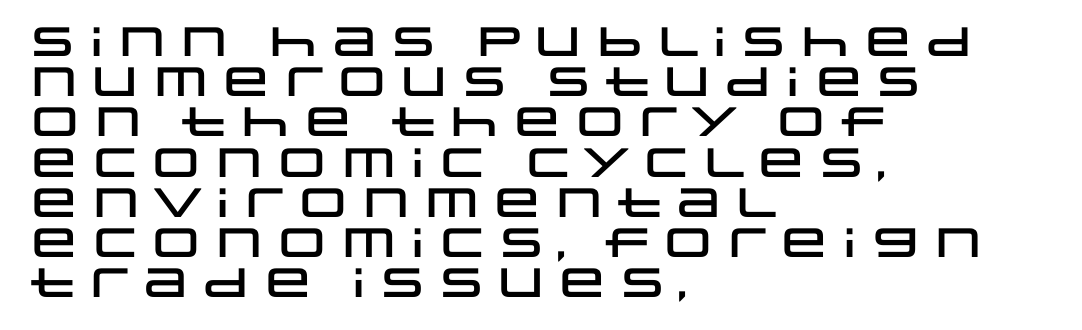
{"serif": "no", "italic": "no", "width": "wide", "stroke_contrast": "low", "x_height": "large", "monospaced": "no", "underline": "no", "align": "left", "line_spacing": "tight", "line_spacing_ratio": 0.98, "letter_spacing": "normal", "letter_spacing_em": 0.0, "glyph_px": 41}
